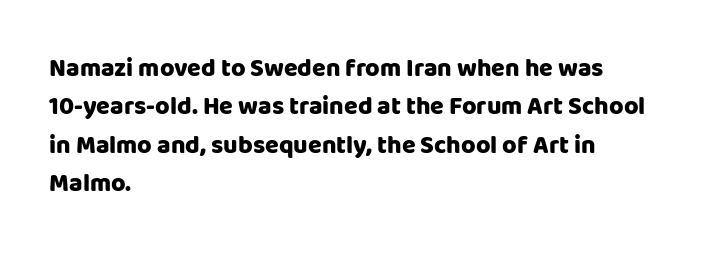
Here the glyphs are tracked normally, forming tight word shapes. Does the weight exceed regular? Yes, all the way to bold. The text block is weighted toward the left margin, trailing off unevenly rightward. Style check: upright. Notice how descenders clear the ascenders below comfortably — that's standard leading. Glance below the letters and you will spot only blank space.
